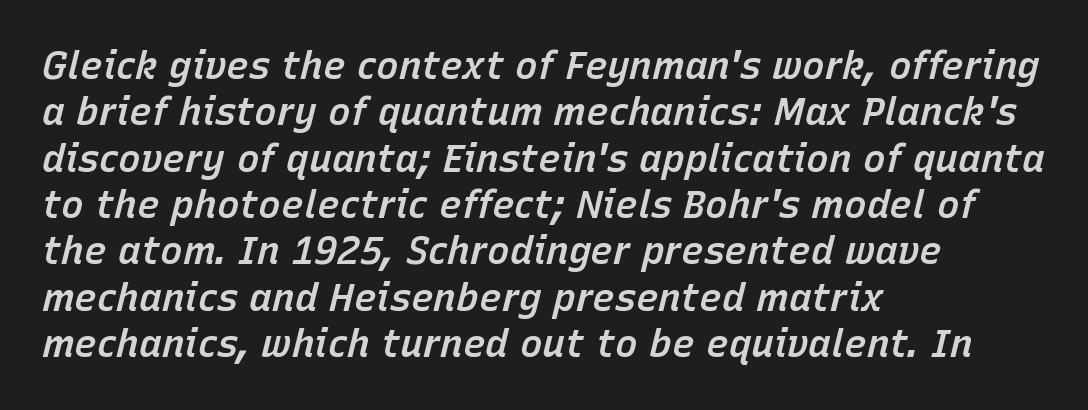
Q: Is the text bold? A: Semi-bold.
Q: Is the text italic (slanted)? A: Yes, it leans right by about 15 degrees.
Q: Is the text underlined? A: No.
Q: How is the paragraph aligned? A: Left-aligned.
Q: Is the spacing between letters normal or unusually wide? A: Normal.
Q: Width (condensed, normal, or wide)? A: Normal.
Q: Stroke contrast? A: Low.
Q: x-height? A: Medium.
Q: Monospaced? A: No.
